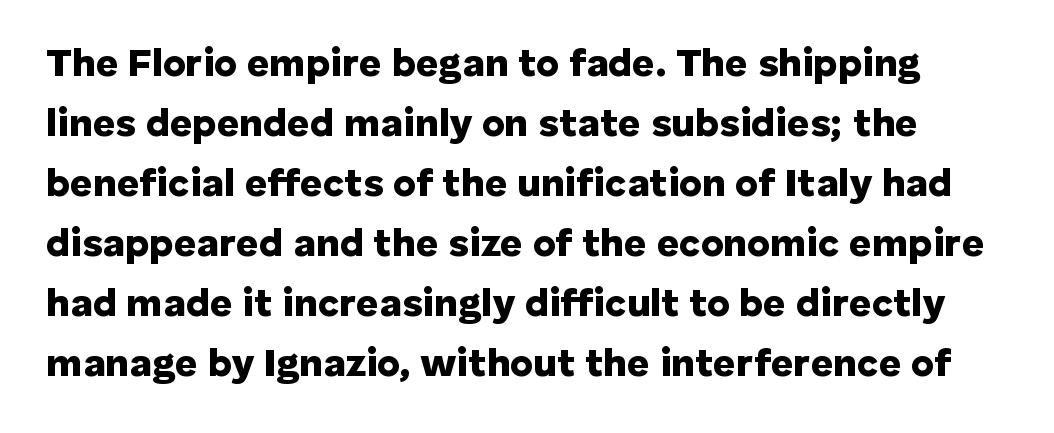
Q: Is the text bold? A: Yes.
Q: Is the text italic (slanted)? A: No, it is upright.
Q: Is the typeface a serif or a sans-serif typeface? A: Sans-serif.
Q: Is the text underlined? A: No.
Q: Is the spacing between letters normal or unusually wide? A: Normal.
Q: Is the spacing between lines tight, normal or loose? A: Normal.
Q: Width (condensed, normal, or wide)? A: Normal.
Q: Stroke contrast? A: Low.
Q: x-height? A: Medium.
Q: Monospaced? A: No.
